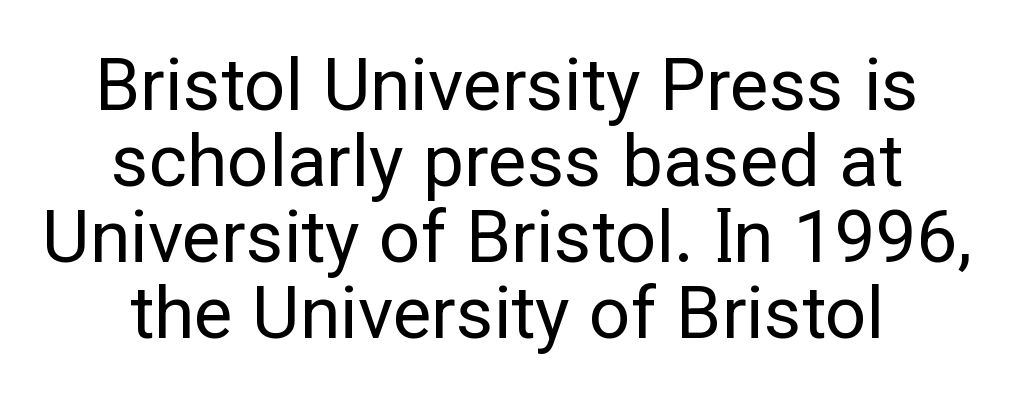
The image shows 73 px regular-weight sans-serif type, upright; set centered, tight line spacing (1.04x), normal letter spacing, not underlined; low stroke contrast and a medium x-height.
